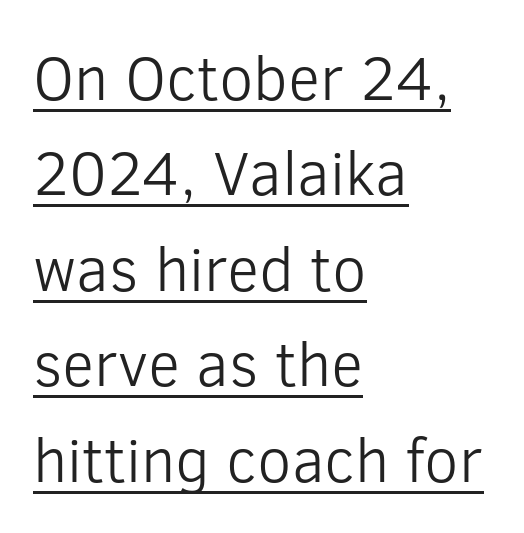
Q: Is the text bold? A: No.
Q: Is the text italic (slanted)? A: No, it is upright.
Q: Is the typeface a serif or a sans-serif typeface? A: Sans-serif.
Q: Is the text underlined? A: Yes.
Q: How is the paragraph aligned? A: Left-aligned.
Q: Is the spacing between letters normal or unusually wide? A: Normal.
Q: Is the spacing between lines tight, normal or loose? A: Normal.
Q: Width (condensed, normal, or wide)? A: Normal.
Q: Stroke contrast? A: Low.
Q: x-height? A: Medium.
Q: Monospaced? A: No.
